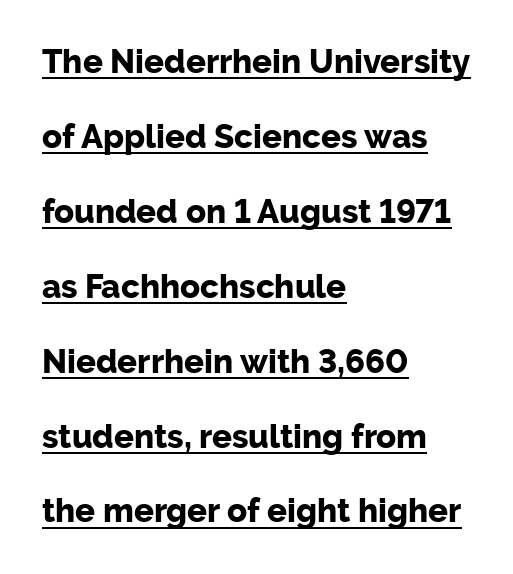
The image shows 33 px bold sans-serif type, upright; set left-aligned, loose line spacing (2.27x), normal letter spacing, underlined; low stroke contrast and a medium x-height.
